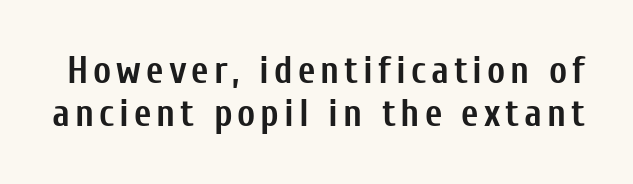
The passage shown is typeset with a sans-serif family. Does the leading feel generous? Not at all — it's pinched. The letters stand straight up with perfectly vertical stems. The face used here is proportionally spaced, like ordinary book or web type.
